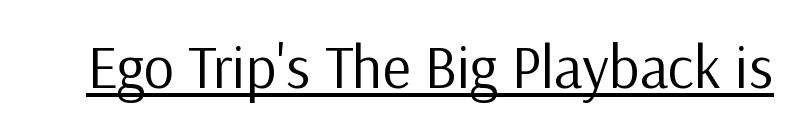
Q: Is the text bold? A: No.
Q: Is the text italic (slanted)? A: No, it is upright.
Q: Is the typeface a serif or a sans-serif typeface? A: Sans-serif.
Q: Is the text underlined? A: Yes.
Q: Is the spacing between letters normal or unusually wide? A: Normal.
Q: Width (condensed, normal, or wide)? A: Normal.
Q: Stroke contrast? A: Low.
Q: x-height? A: Medium.
Q: Monospaced? A: No.
